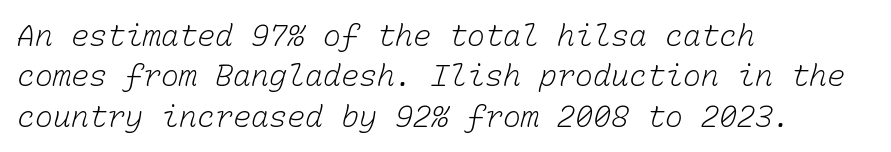
Q: Is the text bold? A: No.
Q: Is the text underlined? A: No.
Q: How is the paragraph aligned? A: Left-aligned.
Q: Is the spacing between letters normal or unusually wide? A: Normal.
Q: Is the spacing between lines tight, normal or loose? A: Normal.
Q: Width (condensed, normal, or wide)? A: Normal.
Q: Stroke contrast? A: Low.
Q: x-height? A: Medium.
Q: Monospaced? A: Yes.
